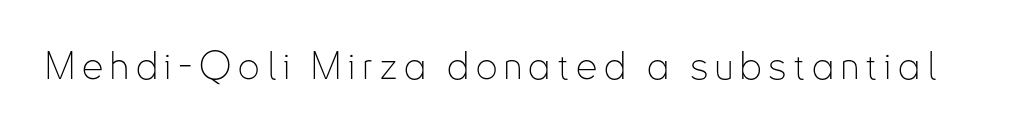
{"serif": "no", "italic": "no", "bold": "no", "weight": "thin", "width": "condensed", "stroke_contrast": "low", "x_height": "small", "monospaced": "no", "underline": "no", "glyph_px": 38}
